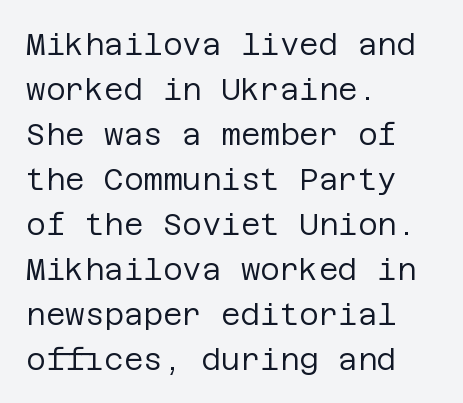
Q: Is the text bold? A: No.
Q: Is the text italic (slanted)? A: No, it is upright.
Q: Is the typeface a serif or a sans-serif typeface? A: Sans-serif.
Q: Is the text underlined? A: No.
Q: How is the paragraph aligned? A: Left-aligned.
Q: Is the spacing between letters normal or unusually wide? A: Normal.
Q: Is the spacing between lines tight, normal or loose? A: Normal.
Q: Width (condensed, normal, or wide)? A: Normal.
Q: Stroke contrast? A: Low.
Q: x-height? A: Large.
